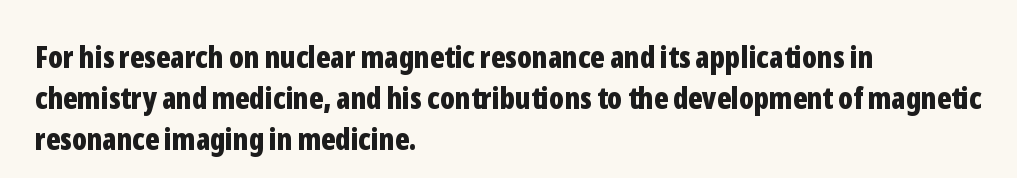
The image shows 30 px bold, condensed sans-serif type, upright; set left-aligned, normal line spacing (1.37x), normal letter spacing, not underlined; low stroke contrast and a medium x-height.
